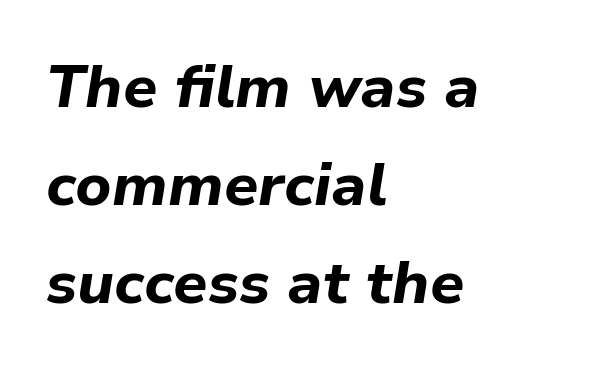
The glyphs have the mass of a bold cut. This rendering features lettering with no underline. All the whitespace from short lines collects on the right. Is this a fixed-width face? No — the glyphs have proportional, varying widths. Standard letterfit; no display-style spreading of the glyphs.
